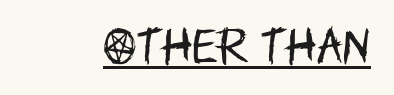
The image shows 40 px regular-weight, condensed sans-serif type, upright; set normal letter spacing, underlined; low stroke contrast and a large x-height.
